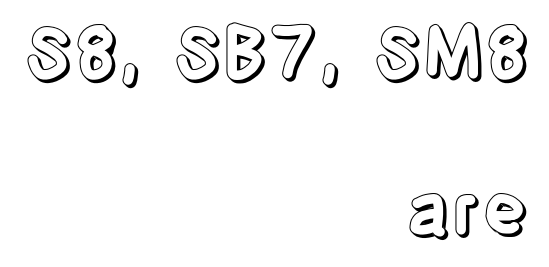
{"italic": "no", "width": "condensed", "x_height": "large", "monospaced": "no", "underline": "no", "align": "right", "line_spacing": "loose", "line_spacing_ratio": 2.29, "letter_spacing": "normal", "letter_spacing_em": 0.0, "glyph_px": 69}
